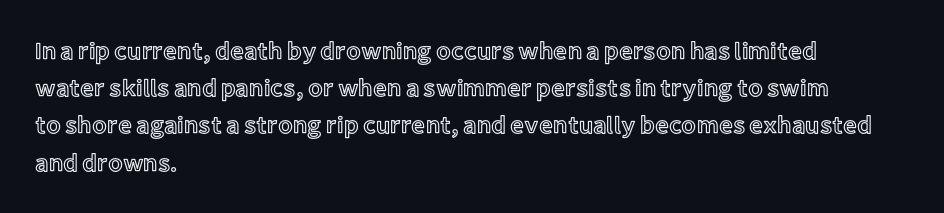
{"italic": "no", "underline": "no", "align": "left", "line_spacing": "normal", "line_spacing_ratio": 1.55, "letter_spacing": "normal", "letter_spacing_em": 0.0, "glyph_px": 24}
